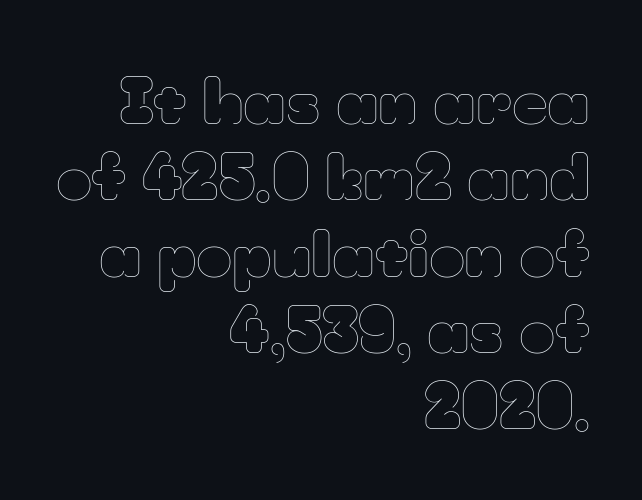
Q: Is the text bold? A: No.
Q: Is the text italic (slanted)? A: No, it is upright.
Q: Is the text underlined? A: No.
Q: How is the paragraph aligned? A: Right-aligned.
Q: Is the spacing between letters normal or unusually wide? A: Normal.
Q: Width (condensed, normal, or wide)? A: Normal.
Q: Stroke contrast? A: Low.
Q: x-height? A: Small.
Q: Monospaced? A: No.
